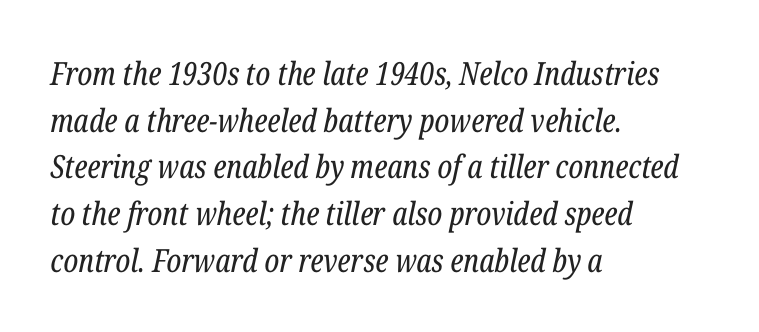
No extra tracking has been applied to these lines. Caption: multi-line text, flush left, ragged right. A normal amount of white space separates one row of letters from the next. Words float on clear page, feet unadorned. Stems and bowls with no extra thickness — not bold.
